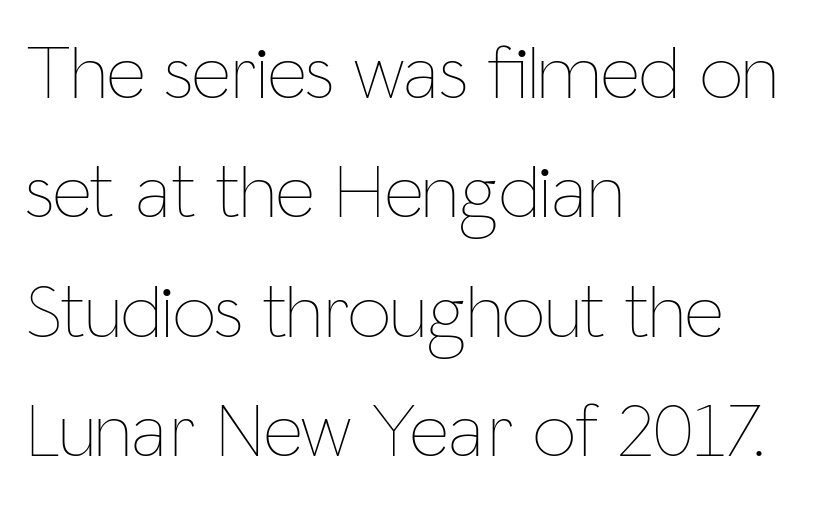
Q: Is the text bold? A: No.
Q: Is the text italic (slanted)? A: No, it is upright.
Q: Is the text underlined? A: No.
Q: How is the paragraph aligned? A: Left-aligned.
Q: Is the spacing between letters normal or unusually wide? A: Normal.
Q: Is the spacing between lines tight, normal or loose? A: Normal.
Q: Width (condensed, normal, or wide)? A: Condensed.
Q: Stroke contrast? A: Low.
Q: x-height? A: Medium.
Q: Monospaced? A: No.
